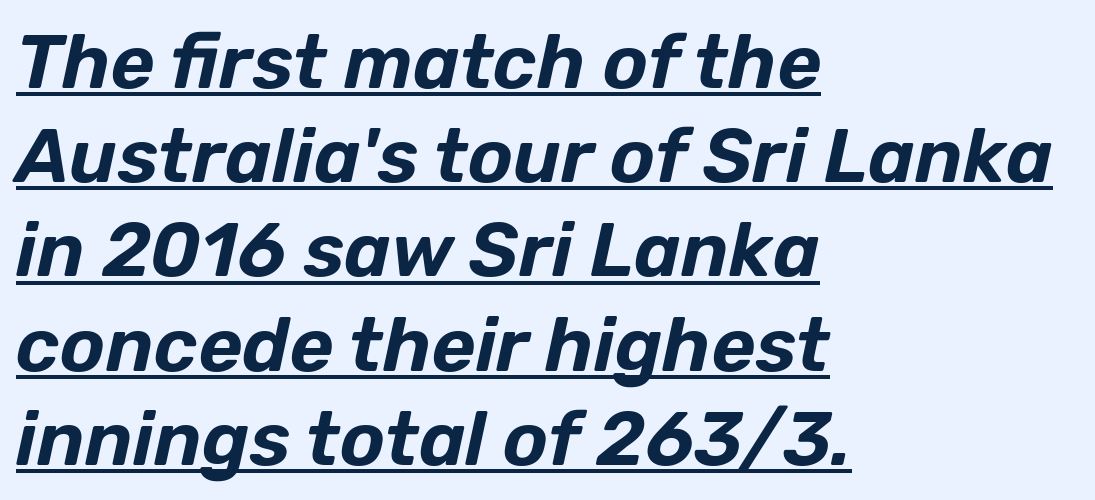
The image shows 76 px text type, italic (leaning right); set left-aligned, line spacing 1.24x, normal letter spacing, underlined; low stroke contrast and a medium x-height.
